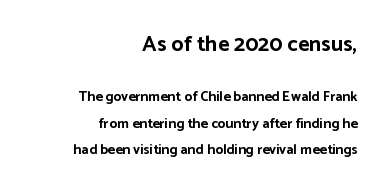
The image shows 22 px bold type, upright; set right-aligned, line spacing 1.89x, normal letter spacing, not underlined; the first (top) block is 1.57x larger.
